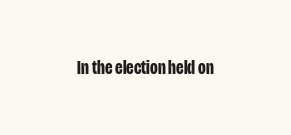
The rendering keeps characters at their native spacing. Underlining? Definitely not there. Nope, not italic — everything's standing straight. Set as a true bold cut, around the 700 mark.
